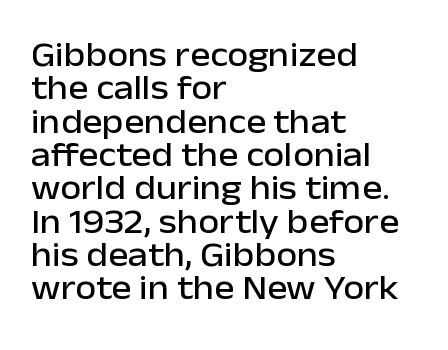
Glyph-to-glyph distance matches everyday printed text. Successive baselines arrive quickly, one right under another. Italic? Not at all — the glyphs are vertical. Is this a sans? Yes — the strokes have no serifs. A typesetter would call this proportional, since set widths differ per character.
